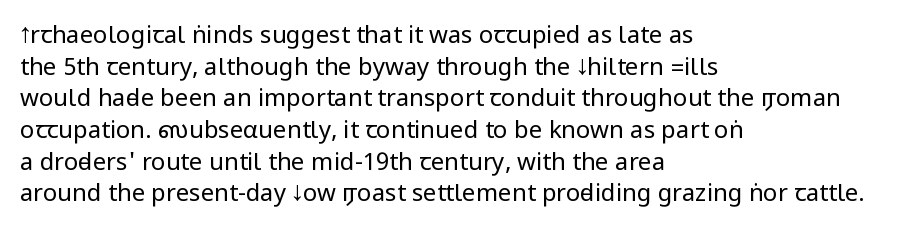
{"italic": "no", "bold": "no", "underline": "no", "align": "left", "line_spacing": "normal", "line_spacing_ratio": 1.32, "letter_spacing": "normal", "letter_spacing_em": 0.0, "glyph_px": 24}
